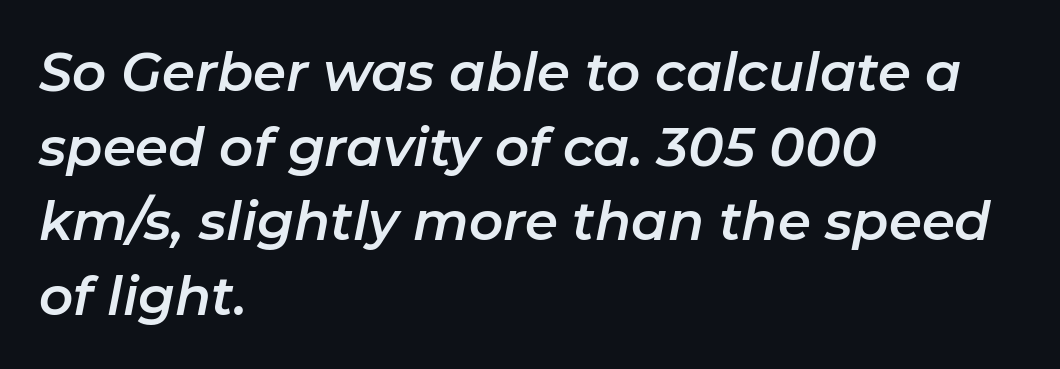
Q: Is the text italic (slanted)? A: Yes, it leans right by about 11 degrees.
Q: Is the text underlined? A: No.
Q: How is the paragraph aligned? A: Left-aligned.
Q: Is the spacing between letters normal or unusually wide? A: Normal.
Q: Is the spacing between lines tight, normal or loose? A: Normal.
Q: Width (condensed, normal, or wide)? A: Normal.
Q: Stroke contrast? A: Low.
Q: x-height? A: Medium.
Q: Monospaced? A: No.
